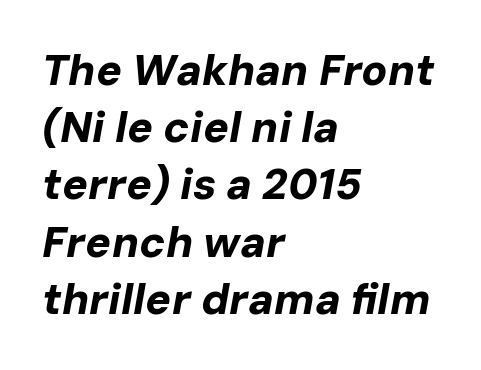
As a designer I'd log this as weight 700, bold. Do the characters align in a grid? No, the font is proportional. Type without underlining. Is the letter spacing exaggerated? No — it looks like the ordinary default.
